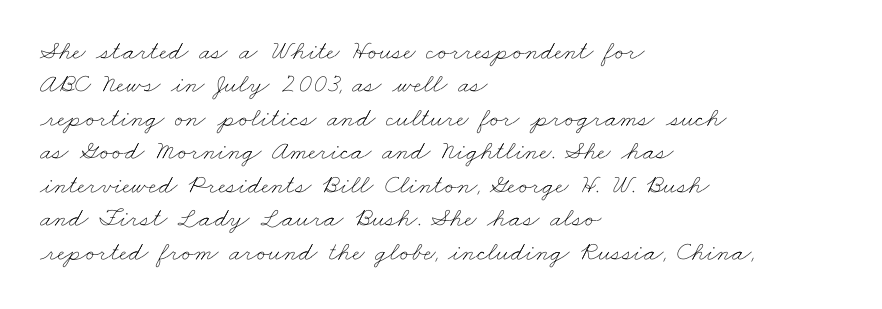
Leftover space on each line is placed entirely after the last word. Descender tails drop into unmarked territory. Standard letterfit; no display-style spreading of the glyphs. The font sits on the lighter half of the weight spectrum, regular included.
